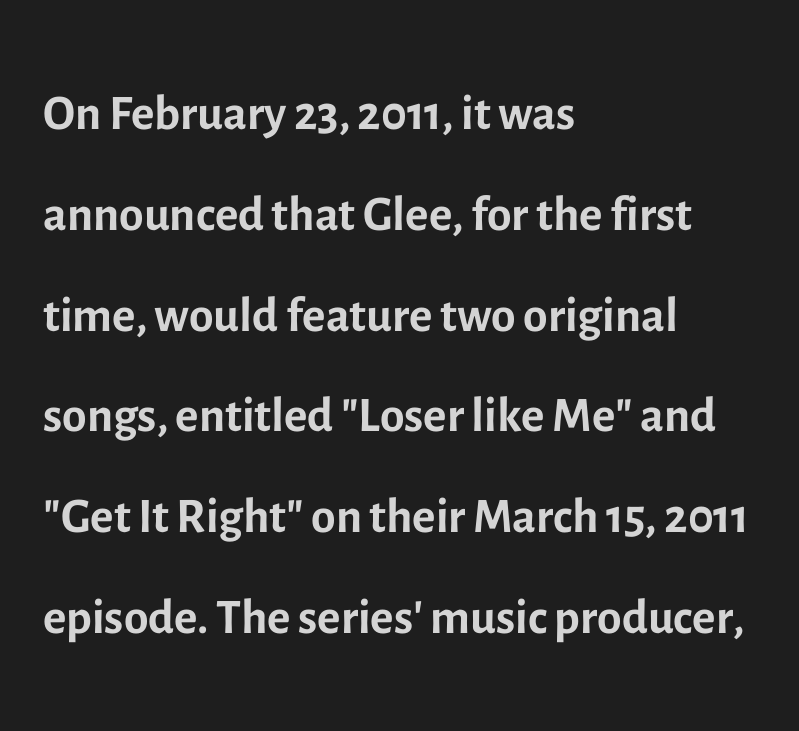
Q: Is the text bold? A: No.
Q: Is the text italic (slanted)? A: No, it is upright.
Q: Is the typeface a serif or a sans-serif typeface? A: Sans-serif.
Q: Is the text underlined? A: No.
Q: How is the paragraph aligned? A: Left-aligned.
Q: Is the spacing between letters normal or unusually wide? A: Normal.
Q: Is the spacing between lines tight, normal or loose? A: Normal.
Q: Width (condensed, normal, or wide)? A: Normal.
Q: x-height? A: Medium.
Q: Monospaced? A: No.
